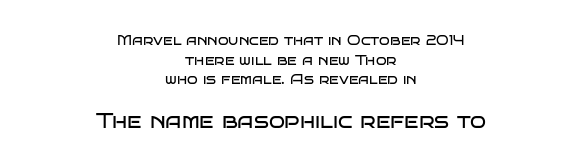
The image shows 21 px text type, upright; set centered, normal line spacing (1.4x), normal letter spacing, not underlined; the second (bottom) block is 1.5x larger.
